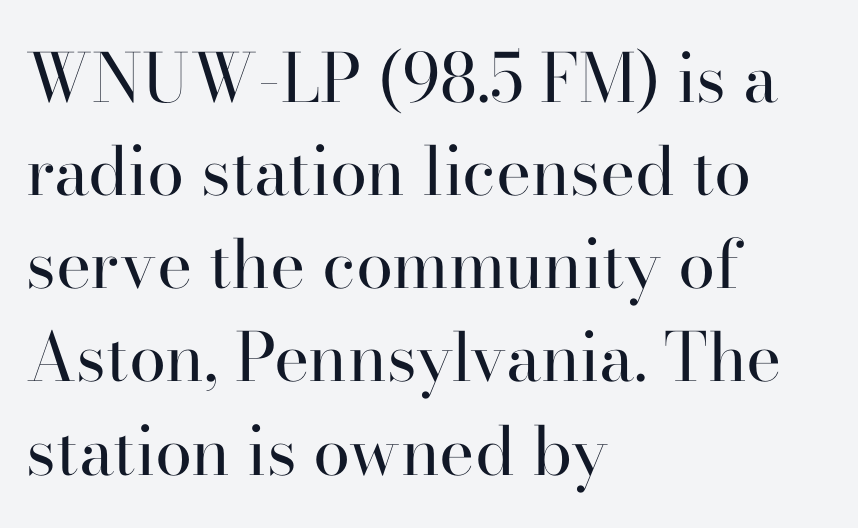
One-word summary of the alignment: left. Lines of text with bare space underneath. No heavy texture on the line: the type isn't bold. Small tapered or slab feet sit at the stroke ends, so this counts as serif. Baseline-to-baseline distance is the conventional proportion of letter height. Observe the ordinary spacing: letters are neighbours, not strangers.
